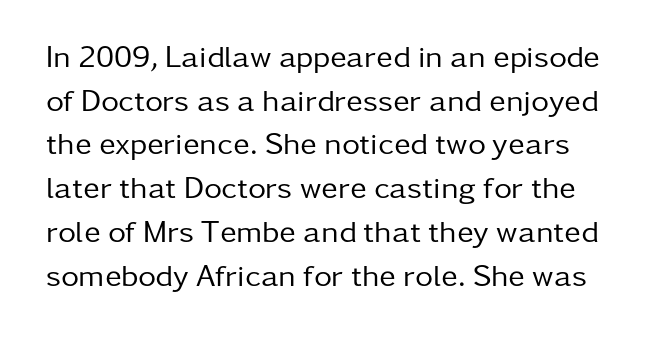
In terms of posture, this sample is upright. Stroke mass is kept to a normal reading level or below. Words float on clear page, feet unadorned. Is this a fixed-width face? No — the glyphs have proportional, varying widths. There is no visible air inserted between adjacent glyphs.
